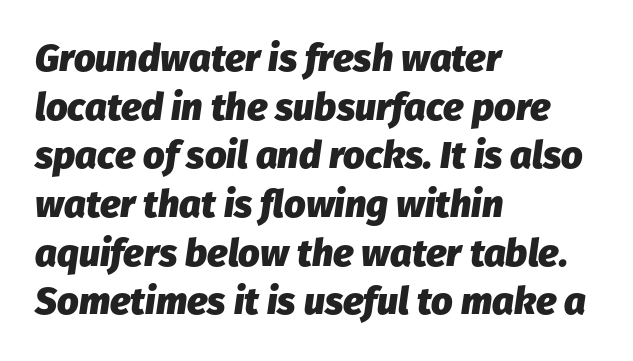
{"italic": "yes", "lean": "right", "slant_degrees": 8, "bold": "yes", "weight": "heavy", "width": "normal", "stroke_contrast": "low", "x_height": "medium", "monospaced": "no", "underline": "no", "align": "left", "line_spacing": "normal", "line_spacing_ratio": 1.28, "letter_spacing": "normal", "letter_spacing_em": 0.0, "glyph_px": 38}
